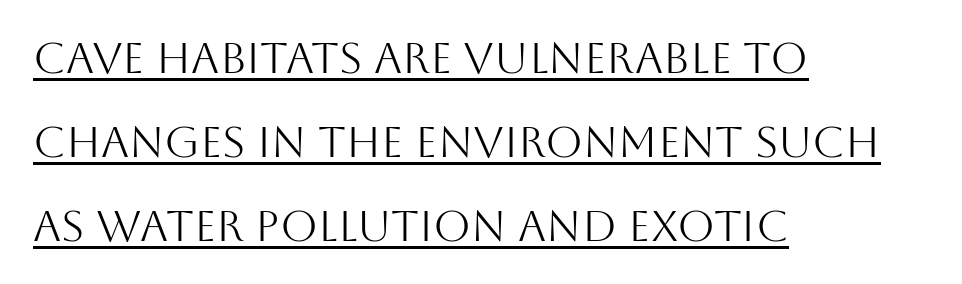
Q: Is the text bold? A: No.
Q: Is the text italic (slanted)? A: No, it is upright.
Q: Is the typeface a serif or a sans-serif typeface? A: Sans-serif.
Q: Is the text underlined? A: Yes.
Q: How is the paragraph aligned? A: Left-aligned.
Q: Is the spacing between letters normal or unusually wide? A: Normal.
Q: Is the spacing between lines tight, normal or loose? A: Loose.
Q: Width (condensed, normal, or wide)? A: Normal.
Q: Stroke contrast? A: Medium.
Q: x-height? A: Large.
Q: Monospaced? A: No.
